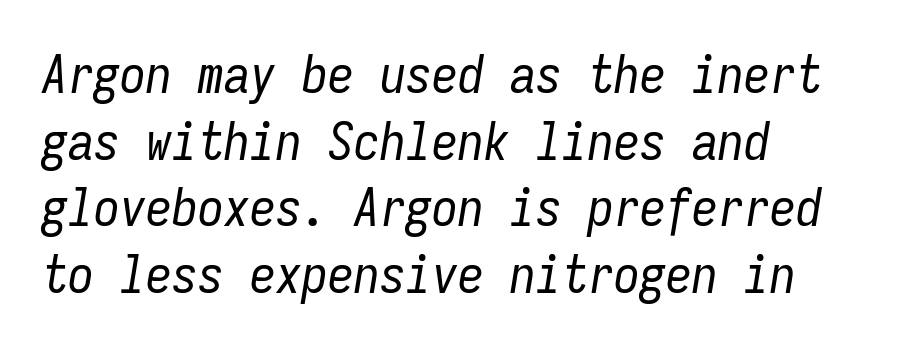
{"italic": "yes", "lean": "right", "slant_degrees": 9, "bold": "no", "weight": "regular", "width": "condensed", "stroke_contrast": "low", "x_height": "medium", "monospaced": "yes", "underline": "no", "align": "left", "line_spacing": "normal", "line_spacing_ratio": 1.28, "letter_spacing": "normal", "letter_spacing_em": 0.0, "glyph_px": 52}
